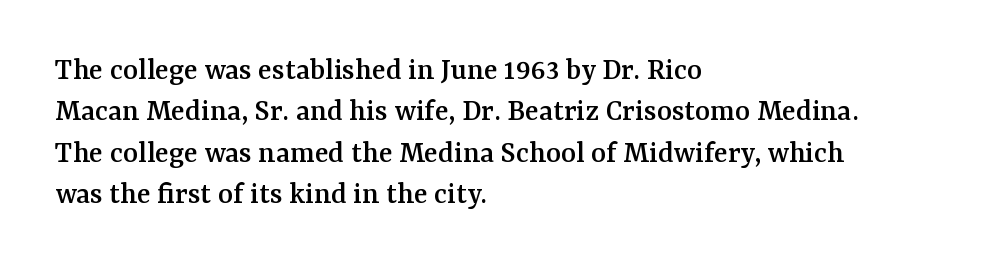
The image shows 32 px serif type, upright; set left-aligned, normal line spacing (1.29x), normal letter spacing, not underlined; medium stroke contrast and a medium x-height.
